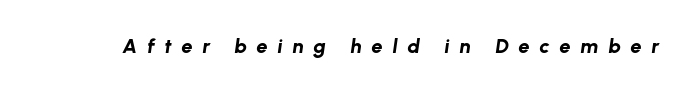
Q: Is the text bold? A: Yes.
Q: Is the text italic (slanted)? A: Yes, it leans right by about 8 degrees.
Q: Is the text underlined? A: No.
Q: Is the spacing between letters normal or unusually wide? A: Unusually wide.
